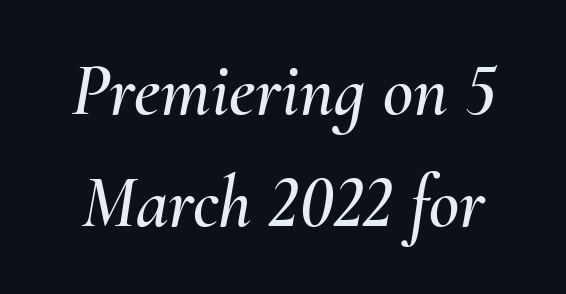
The rendering keeps characters at their native spacing. Glance below the letters and you will spot only blank space. The passage shown is typed in a proportional face where columns would drift. Designer's note — italics engaged. Does the leading feel generous? No, just average.
